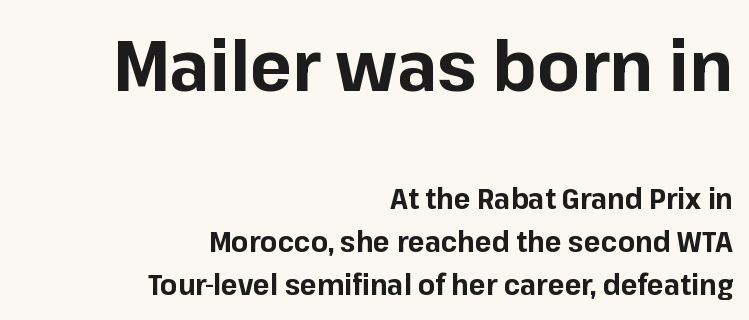
The image shows 70 px bold sans-serif type, upright; set right-aligned, normal line spacing (1.53x), normal letter spacing, not underlined; the first (top) block is 2.5x larger; low stroke contrast and a medium x-height.
